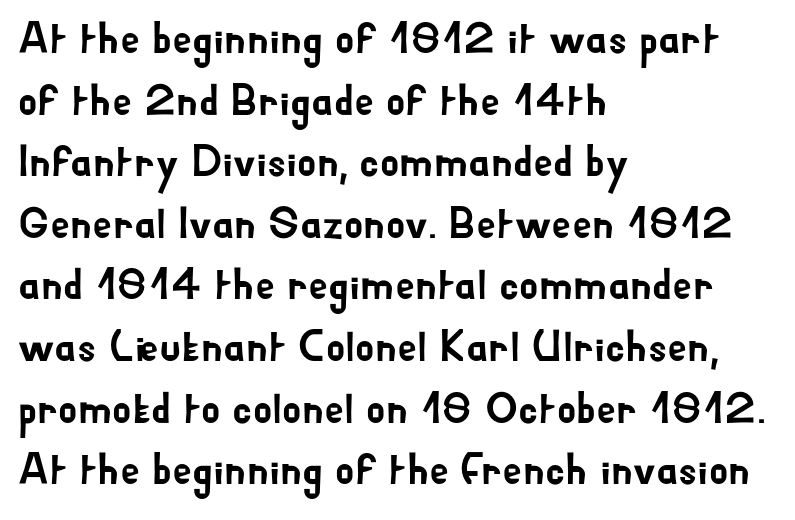
The passage shown is typed in a proportional face where columns would drift. The passage shown has conventional tracking throughout. Letterform terminals end flat and unadorned throughout the passage. This sample is left-justified, so line endings fall wherever the words run out. Underline: absent. Horizontal bands of white between lines are of average thickness.
